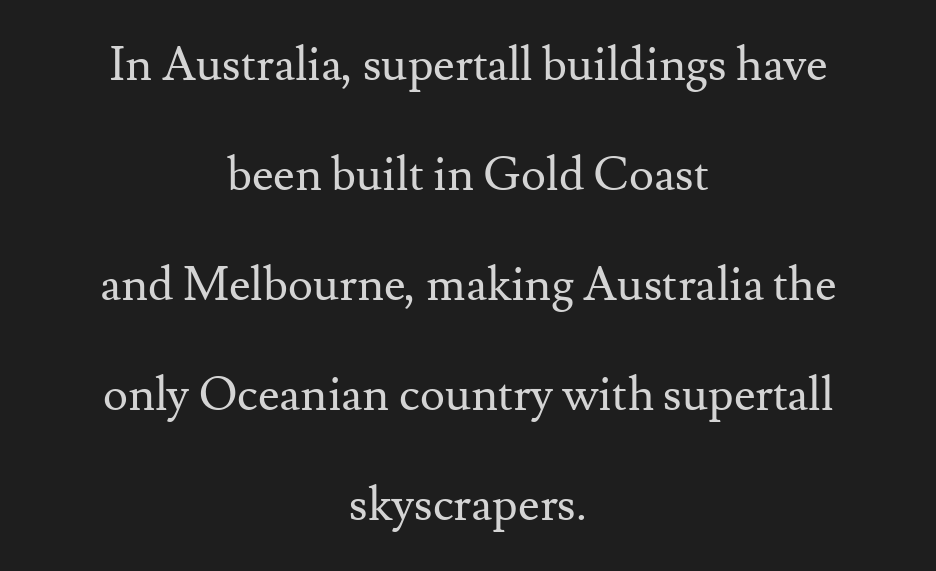
The image shows 47 px regular-weight serif type, upright; set centered, loose line spacing (2.34x), normal letter spacing, not underlined; medium stroke contrast and a small x-height.
